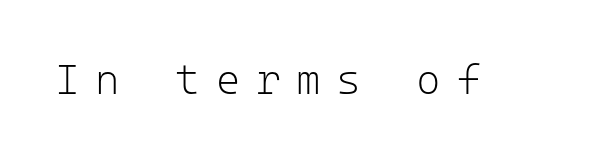
Q: Is the text bold? A: No.
Q: Is the text italic (slanted)? A: No, it is upright.
Q: Is the typeface a serif or a sans-serif typeface? A: Sans-serif.
Q: Is the text underlined? A: No.
Q: Is the spacing between letters normal or unusually wide? A: Unusually wide.
Q: Width (condensed, normal, or wide)? A: Normal.
Q: Stroke contrast? A: Low.
Q: x-height? A: Medium.
Q: Monospaced? A: Yes.
